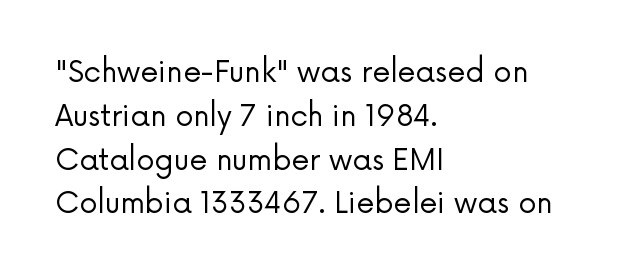
Q: Is the text bold? A: No.
Q: Is the text italic (slanted)? A: No, it is upright.
Q: Is the typeface a serif or a sans-serif typeface? A: Sans-serif.
Q: Is the text underlined? A: No.
Q: How is the paragraph aligned? A: Left-aligned.
Q: Is the spacing between letters normal or unusually wide? A: Normal.
Q: Is the spacing between lines tight, normal or loose? A: Normal.
Q: Width (condensed, normal, or wide)? A: Normal.
Q: Stroke contrast? A: Low.
Q: x-height? A: Medium.
Q: Monospaced? A: No.
